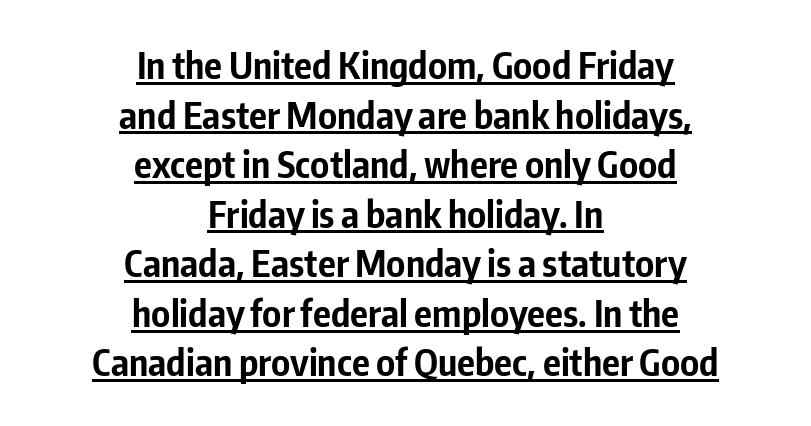
Q: Is the text bold? A: Yes.
Q: Is the text italic (slanted)? A: No, it is upright.
Q: Is the typeface a serif or a sans-serif typeface? A: Sans-serif.
Q: Is the text underlined? A: Yes.
Q: How is the paragraph aligned? A: Centered.
Q: Is the spacing between letters normal or unusually wide? A: Normal.
Q: Is the spacing between lines tight, normal or loose? A: Normal.
Q: Width (condensed, normal, or wide)? A: Condensed.
Q: Stroke contrast? A: Low.
Q: x-height? A: Medium.
Q: Monospaced? A: No.
